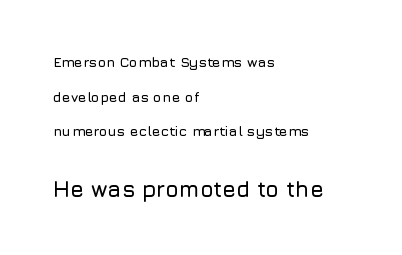
{"italic": "no", "underline": "no", "align": "left", "line_spacing": "loose", "line_spacing_ratio": 2.48, "letter_spacing": "normal", "letter_spacing_em": 0.0, "larger_block": "second", "size_ratio": 1.57, "glyph_px": 22}
